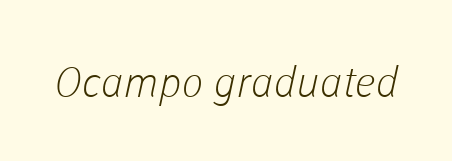
Q: Is the text bold? A: No.
Q: Is the typeface a serif or a sans-serif typeface? A: Sans-serif.
Q: Is the text underlined? A: No.
Q: Is the spacing between letters normal or unusually wide? A: Normal.
Q: Width (condensed, normal, or wide)? A: Normal.
Q: Stroke contrast? A: Low.
Q: x-height? A: Medium.
Q: Monospaced? A: No.
